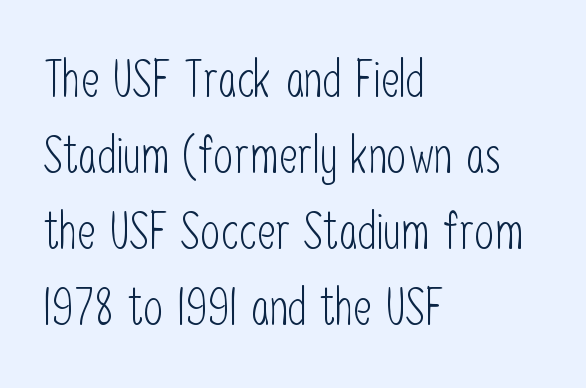
{"serif": "no", "italic": "no", "bold": "no", "weight": "light", "width": "condensed", "stroke_contrast": "low", "x_height": "medium", "monospaced": "no", "underline": "no", "align": "left", "line_spacing": "normal", "line_spacing_ratio": 1.49, "letter_spacing": "normal", "letter_spacing_em": 0.0, "glyph_px": 51}
